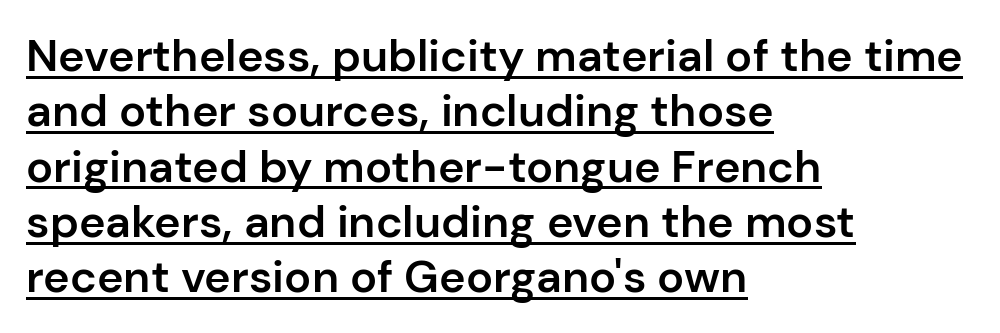
Q: Is the text bold? A: Semi-bold.
Q: Is the text italic (slanted)? A: No, it is upright.
Q: Is the typeface a serif or a sans-serif typeface? A: Sans-serif.
Q: Is the text underlined? A: Yes.
Q: How is the paragraph aligned? A: Left-aligned.
Q: Is the spacing between letters normal or unusually wide? A: Normal.
Q: Width (condensed, normal, or wide)? A: Normal.
Q: Stroke contrast? A: Low.
Q: x-height? A: Medium.
Q: Monospaced? A: No.
